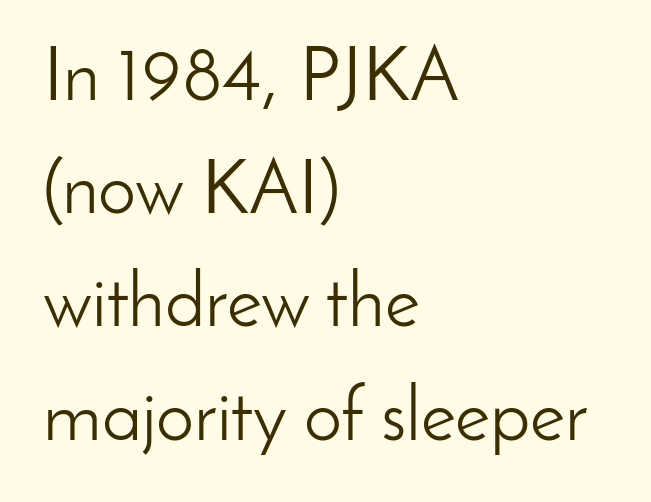
The image shows 76 px light sans-serif type, upright; set left-aligned, normal line spacing (1.49x), normal letter spacing, not underlined; low stroke contrast and a small x-height.
